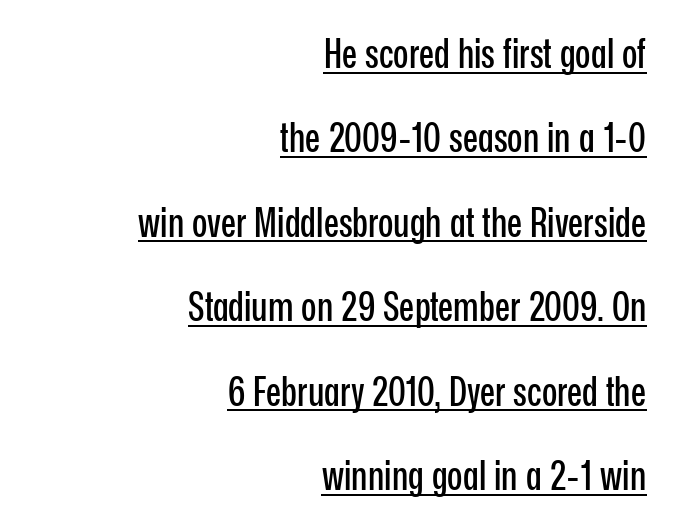
{"serif": "no", "italic": "no", "width": "condensed", "stroke_contrast": "low", "x_height": "medium", "monospaced": "no", "underline": "yes", "align": "right", "line_spacing": "loose", "line_spacing_ratio": 2.11, "letter_spacing": "normal", "letter_spacing_em": 0.0, "glyph_px": 40}
